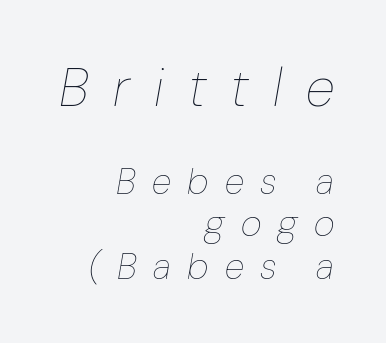
Q: Is the text bold? A: No.
Q: Is the text italic (slanted)? A: Yes, it leans right by about 10 degrees.
Q: Is the text underlined? A: No.
Q: How is the paragraph aligned? A: Right-aligned.
Q: Is the spacing between letters normal or unusually wide? A: Unusually wide.
Q: Which block of text is set in a larger size, the first (top) or the second (bottom)? A: The first (top) one.
Q: Width (condensed, normal, or wide)? A: Normal.
Q: Stroke contrast? A: Low.
Q: x-height? A: Medium.
Q: Monospaced? A: No.
